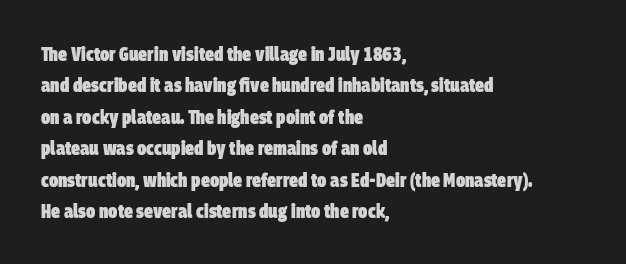
Q: Is the text bold? A: Yes.
Q: Is the text underlined? A: No.
Q: How is the paragraph aligned? A: Left-aligned.
Q: Is the spacing between letters normal or unusually wide? A: Normal.
Q: Is the spacing between lines tight, normal or loose? A: Normal.
